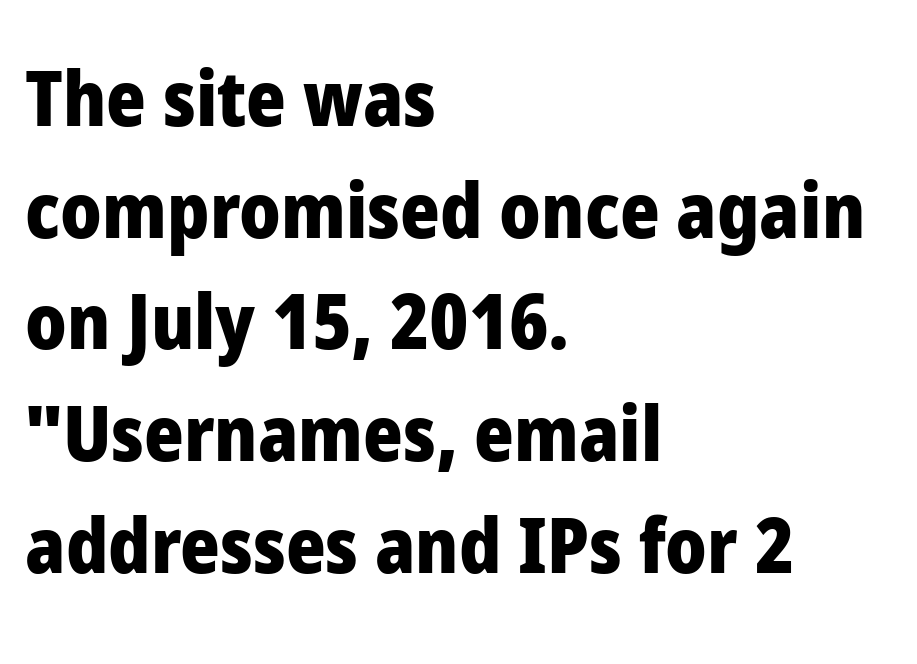
Plain, unruled lines of type. Which margin do the lines hug? The left one — the right edge is uneven. Regular leading. These lines keep a tight, regular rhythm from letter to letter. Are there feet on the stems? There aren't — it's a sans. Typographic density is high because the face is bold.
